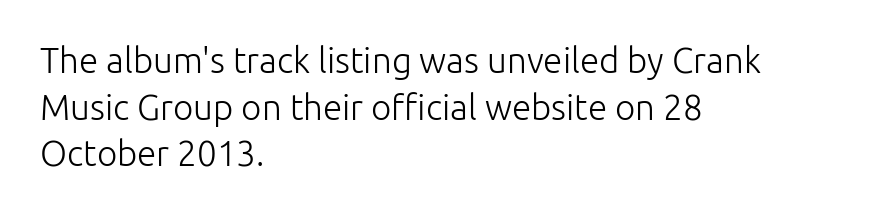
Q: Is the text bold? A: No.
Q: Is the text italic (slanted)? A: No, it is upright.
Q: Is the typeface a serif or a sans-serif typeface? A: Sans-serif.
Q: Is the text underlined? A: No.
Q: How is the paragraph aligned? A: Left-aligned.
Q: Is the spacing between letters normal or unusually wide? A: Normal.
Q: Is the spacing between lines tight, normal or loose? A: Normal.
Q: Width (condensed, normal, or wide)? A: Normal.
Q: Stroke contrast? A: Low.
Q: x-height? A: Medium.
Q: Monospaced? A: No.
